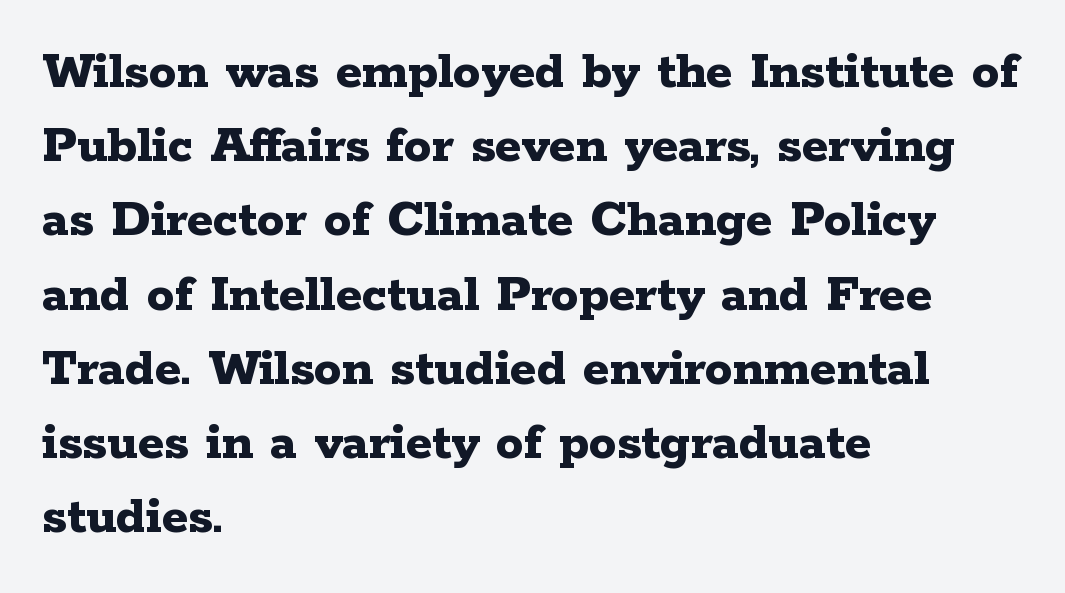
In terms of posture, this sample is upright. Horizontal alignment here is leftward, the default for most running prose. The strokes are fattened all the way to bold. Character widths vary here, with narrow letters taking less room than wide ones.
